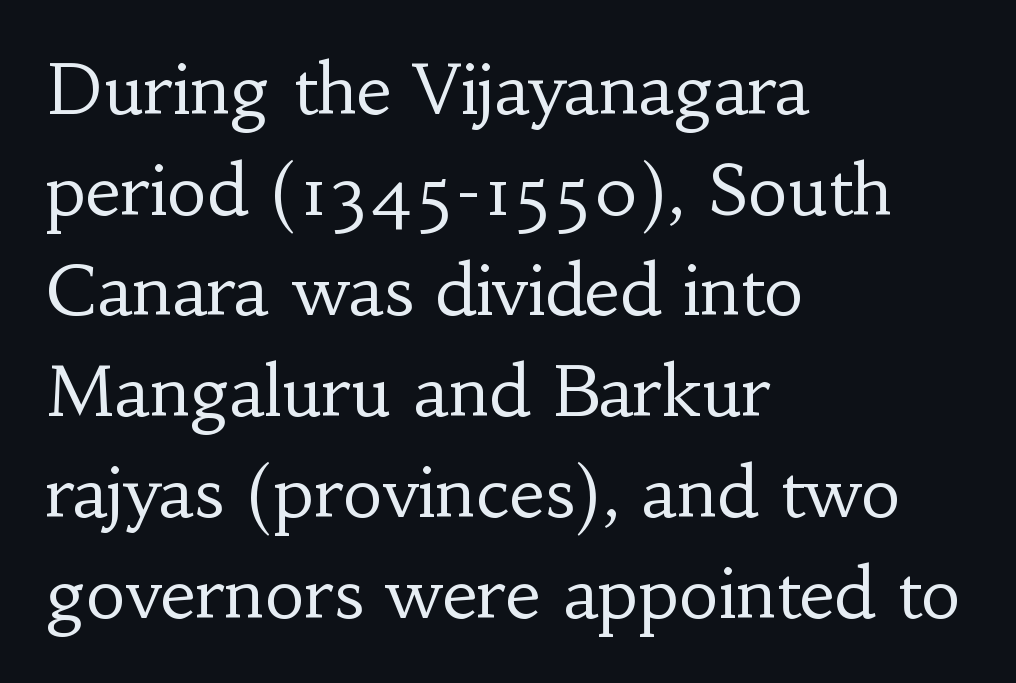
Q: Is the text bold? A: No.
Q: Is the text italic (slanted)? A: No, it is upright.
Q: Is the typeface a serif or a sans-serif typeface? A: Serif.
Q: Is the text underlined? A: No.
Q: How is the paragraph aligned? A: Left-aligned.
Q: Is the spacing between letters normal or unusually wide? A: Normal.
Q: Is the spacing between lines tight, normal or loose? A: Normal.
Q: Width (condensed, normal, or wide)? A: Normal.
Q: Stroke contrast? A: Low.
Q: x-height? A: Small.
Q: Monospaced? A: No.
